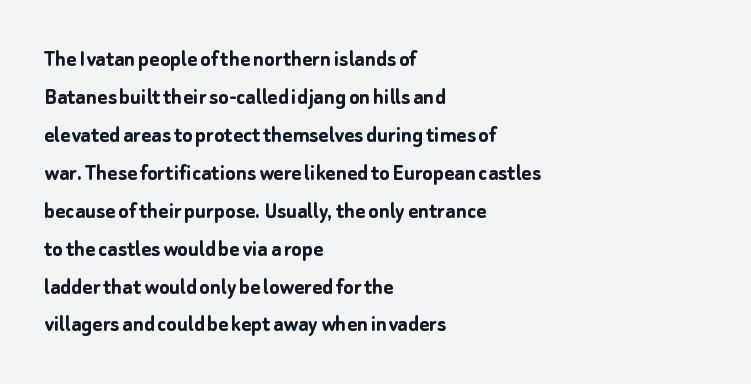
Q: Is the text bold? A: Yes.
Q: Is the text italic (slanted)? A: No, it is upright.
Q: Is the text underlined? A: No.
Q: How is the paragraph aligned? A: Left-aligned.
Q: Is the spacing between letters normal or unusually wide? A: Normal.
Q: Is the spacing between lines tight, normal or loose? A: Normal.
